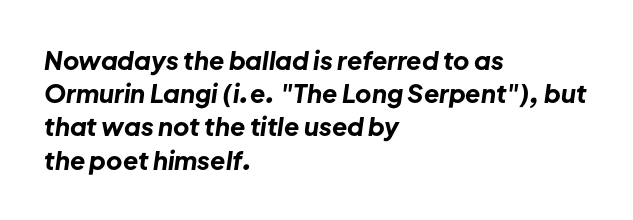
Where is the straight margin? On the left. Summary of weight: heavy, a full bold. Leading: standard. The line texture is even and compact thanks to regular tracking.
